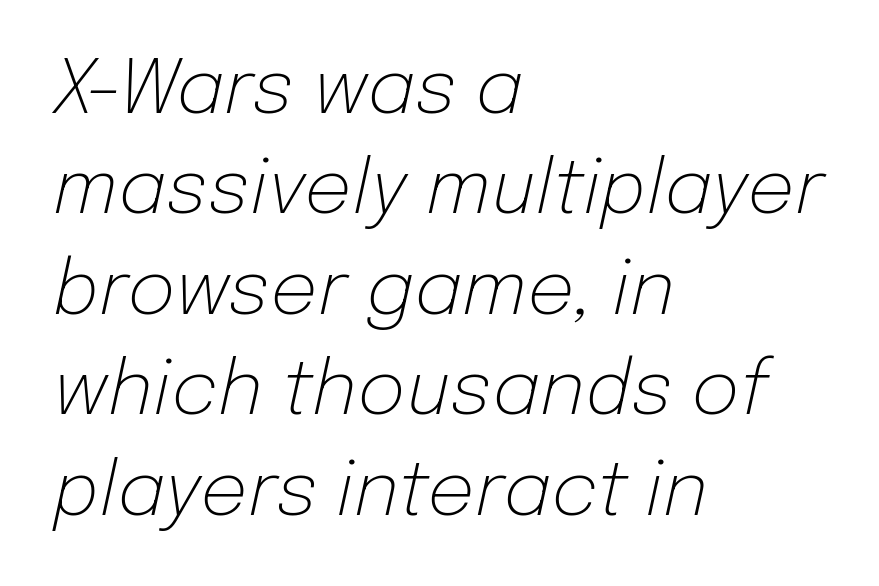
The image shows 75 px light type, italic (leaning right); set left-aligned, normal line spacing (1.34x), normal letter spacing, not underlined; low stroke contrast and a medium x-height.
